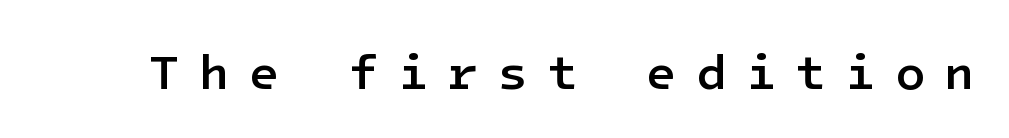
Q: Is the text bold? A: Semi-bold.
Q: Is the text italic (slanted)? A: No, it is upright.
Q: Is the typeface a serif or a sans-serif typeface? A: Sans-serif.
Q: Is the text underlined? A: No.
Q: Is the spacing between letters normal or unusually wide? A: Unusually wide.
Q: Width (condensed, normal, or wide)? A: Normal.
Q: Stroke contrast? A: Low.
Q: x-height? A: Medium.
